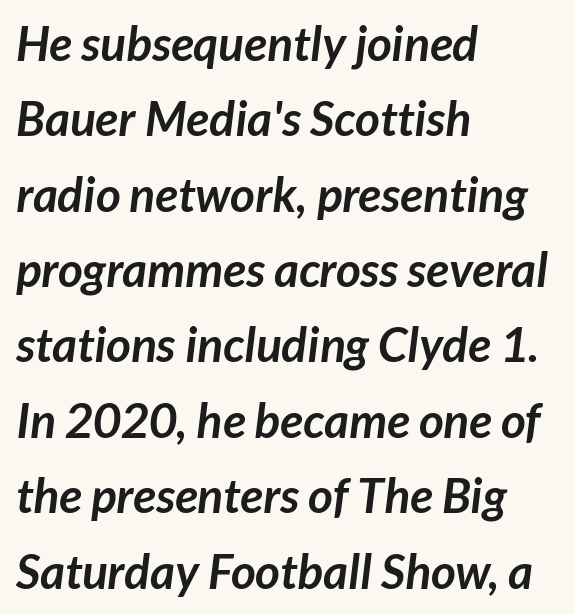
{"serif": "no", "bold": "yes", "weight": "semibold", "width": "normal", "stroke_contrast": "low", "x_height": "medium", "monospaced": "no", "underline": "no", "align": "left", "line_spacing": "normal", "line_spacing_ratio": 1.57, "letter_spacing": "normal", "letter_spacing_em": 0.0, "glyph_px": 48}
